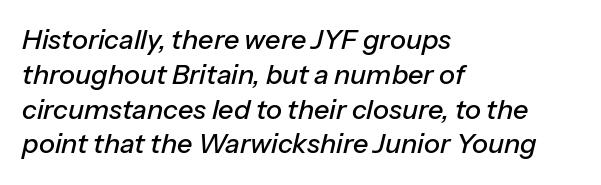
Q: Is the text italic (slanted)? A: Yes, it leans right by about 13 degrees.
Q: Is the text underlined? A: No.
Q: How is the paragraph aligned? A: Left-aligned.
Q: Is the spacing between letters normal or unusually wide? A: Normal.
Q: Is the spacing between lines tight, normal or loose? A: Normal.
